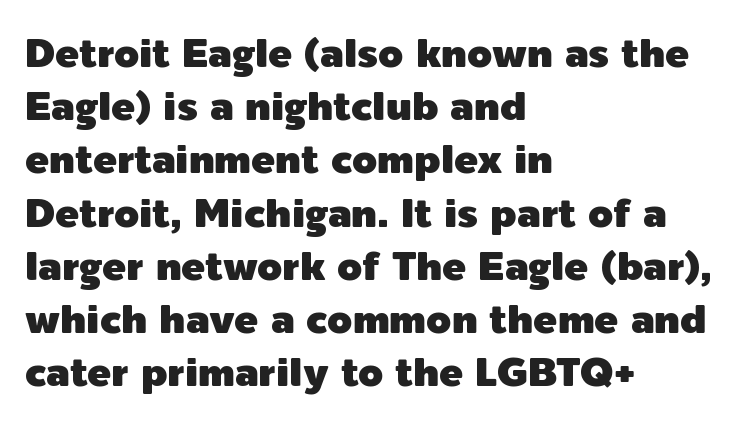
How would I describe the line gaps? Plain and ordinary. Each letter keeps its own natural width here, so spacing adapts to shape. Font category for this specimen: sans-serif. Which margin do the lines hug? The left one — the right edge is uneven. Unlike italic type, these characters show no tilt at all.
